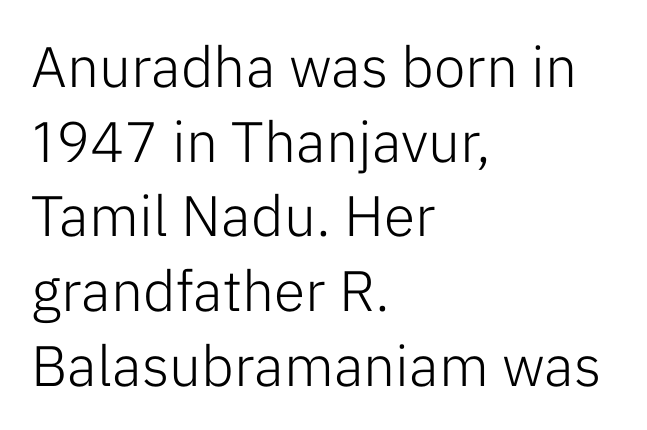
{"serif": "no", "italic": "no", "bold": "no", "weight": "light", "width": "normal", "stroke_contrast": "low", "x_height": "medium", "monospaced": "no", "underline": "no", "align": "left", "line_spacing": "normal", "line_spacing_ratio": 1.31, "letter_spacing": "normal", "letter_spacing_em": 0.0, "glyph_px": 57}
